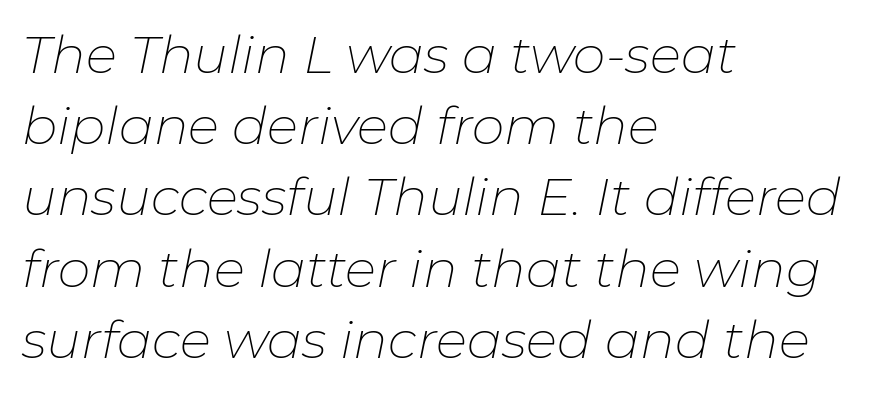
The image shows 52 px thin type, italic (leaning right); set left-aligned, normal line spacing (1.37x), normal letter spacing, not underlined; low stroke contrast and a medium x-height.
